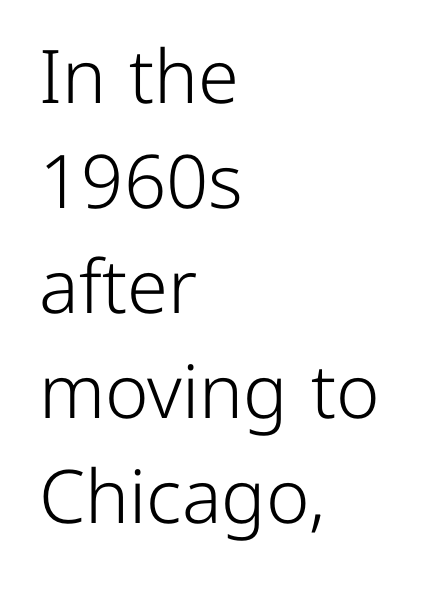
{"serif": "no", "italic": "no", "bold": "no", "weight": "light", "width": "normal", "stroke_contrast": "low", "x_height": "medium", "monospaced": "no", "underline": "no", "align": "left", "line_spacing": "normal", "line_spacing_ratio": 1.42, "letter_spacing": "normal", "letter_spacing_em": 0.0, "glyph_px": 74}
